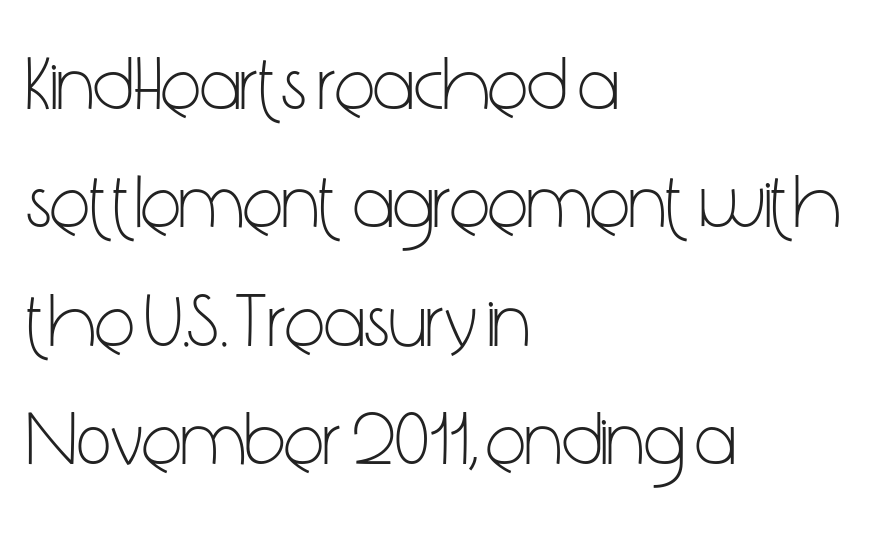
Q: Is the text bold? A: No.
Q: Is the text italic (slanted)? A: No, it is upright.
Q: Is the typeface a serif or a sans-serif typeface? A: Sans-serif.
Q: Is the text underlined? A: No.
Q: How is the paragraph aligned? A: Left-aligned.
Q: Is the spacing between letters normal or unusually wide? A: Normal.
Q: Is the spacing between lines tight, normal or loose? A: Normal.
Q: Width (condensed, normal, or wide)? A: Condensed.
Q: Stroke contrast? A: Low.
Q: x-height? A: Medium.
Q: Monospaced? A: No.
